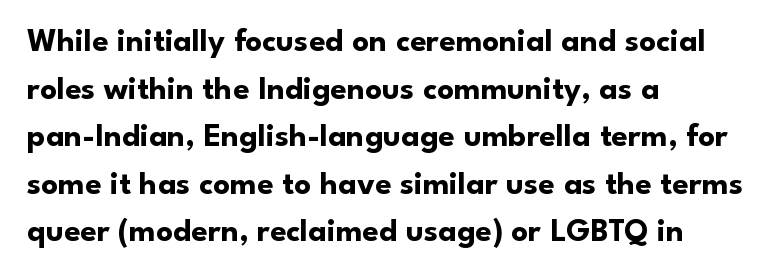
{"serif": "no", "italic": "no", "bold": "yes", "weight": "bold", "width": "normal", "stroke_contrast": "low", "x_height": "small", "monospaced": "no", "underline": "no", "align": "left", "line_spacing": "normal", "line_spacing_ratio": 1.44, "letter_spacing": "normal", "letter_spacing_em": 0.0, "glyph_px": 33}
